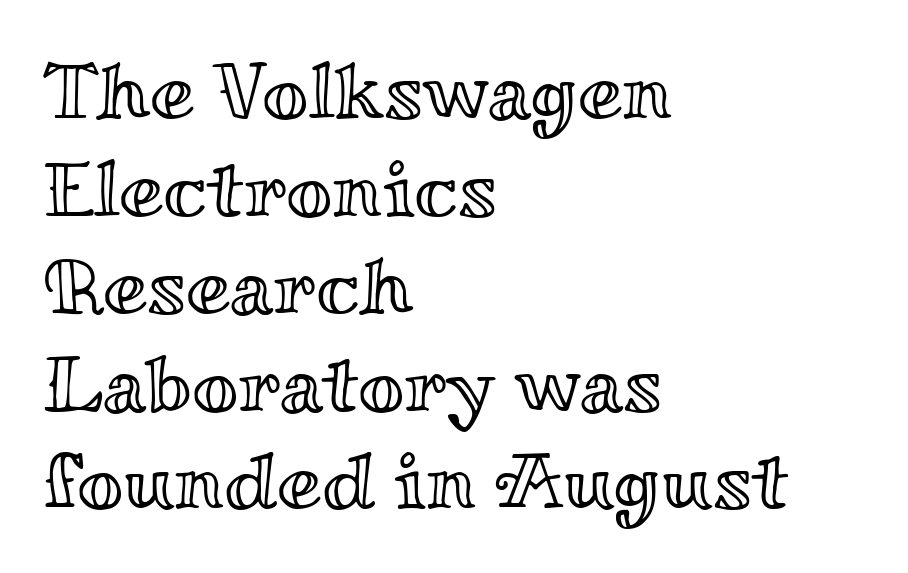
There is no visible air inserted between adjacent glyphs. Horizontal alignment here is leftward, the default for most running prose. A roman cut, with each character standing at attention. This sample has the flowing, uneven cadence of proportional lettering. Check the space under the baseline: it is left empty.
